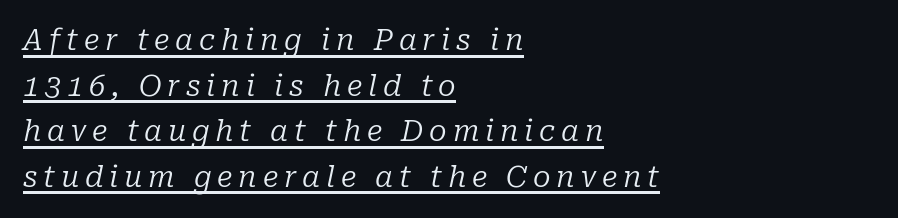
I'd call this a serif setting — the letters wear small feet. You can tell it's italic because the verticals aren't actually vertical. Here the designer chose a conventional face with non-uniform glyph widths. Every word sits above its own underline. One-word summary of the alignment: left.
